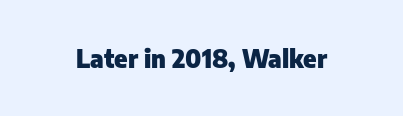
The image shows 25 px bold type, upright; set normal letter spacing, not underlined.
